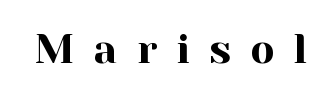
Q: Is the text italic (slanted)? A: No, it is upright.
Q: Is the typeface a serif or a sans-serif typeface? A: Serif.
Q: Is the text underlined? A: No.
Q: Is the spacing between letters normal or unusually wide? A: Unusually wide.
Q: Width (condensed, normal, or wide)? A: Normal.
Q: x-height? A: Medium.
Q: Monospaced? A: No.
